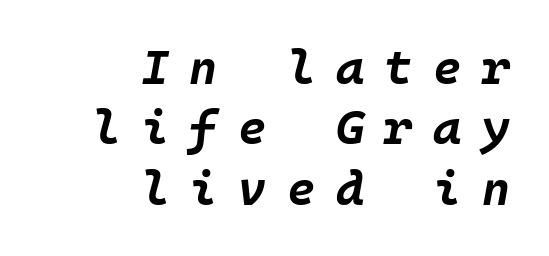
{"italic": "yes", "lean": "right", "slant_degrees": 10, "bold": "yes", "weight": "bold", "width": "normal", "stroke_contrast": "low", "x_height": "large", "underline": "no", "align": "right", "line_spacing": "normal", "line_spacing_ratio": 1.26, "letter_spacing": "wide", "letter_spacing_em": 0.43, "glyph_px": 48}
